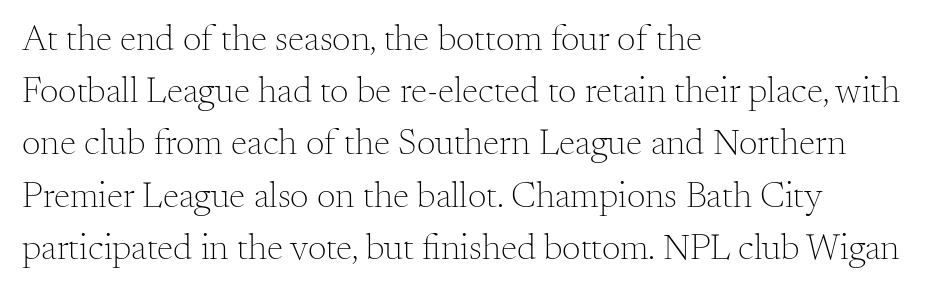
{"serif": "yes", "italic": "no", "bold": "no", "weight": "light", "width": "normal", "stroke_contrast": "medium", "x_height": "small", "monospaced": "no", "underline": "no", "align": "left", "line_spacing": "normal", "line_spacing_ratio": 1.41, "letter_spacing": "normal", "letter_spacing_em": 0.0, "glyph_px": 37}
